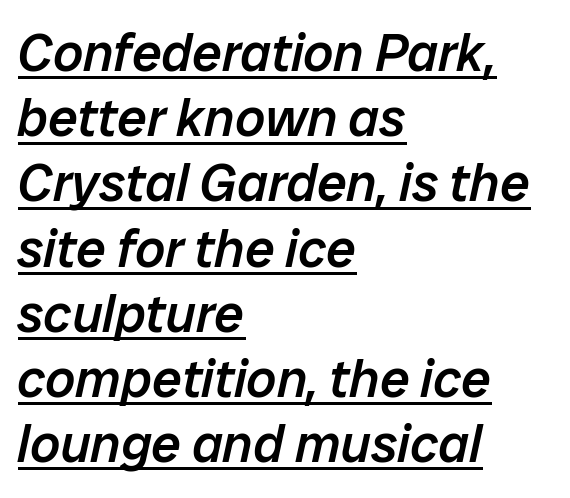
Underlining? Definitely there. These lines are rendered in a variable-pitch font. If you drew a line through each stem, it would be angled. The compositor pushed each line to the left boundary. Compared with an ordinary text face, these strokes are moderately heavier — a semibold. The letterforms sit shoulder to shoulder at normal distance.
